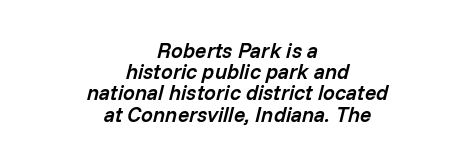
Its strokes are somewhat broadened, the hallmark of semibold type. Slant detected: the letters are inclined. The rendering keeps characters at their native spacing. Students, observe: this is what under-led, compact text looks like. Underlining? Definitely not there. These lines stack symmetrically, like a column narrowing and widening about its center.
